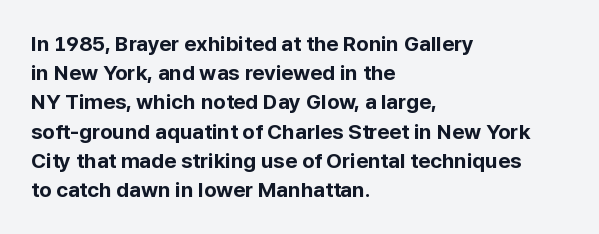
Q: Is the text bold? A: Yes.
Q: Is the text italic (slanted)? A: No, it is upright.
Q: Is the text underlined? A: No.
Q: How is the paragraph aligned? A: Left-aligned.
Q: Is the spacing between letters normal or unusually wide? A: Normal.
Q: Is the spacing between lines tight, normal or loose? A: Normal.
